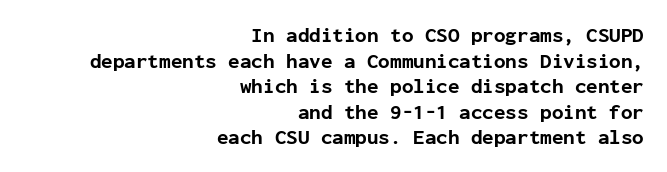
Q: Is the text bold? A: Yes.
Q: Is the text italic (slanted)? A: No, it is upright.
Q: Is the text underlined? A: No.
Q: How is the paragraph aligned? A: Right-aligned.
Q: Is the spacing between letters normal or unusually wide? A: Normal.
